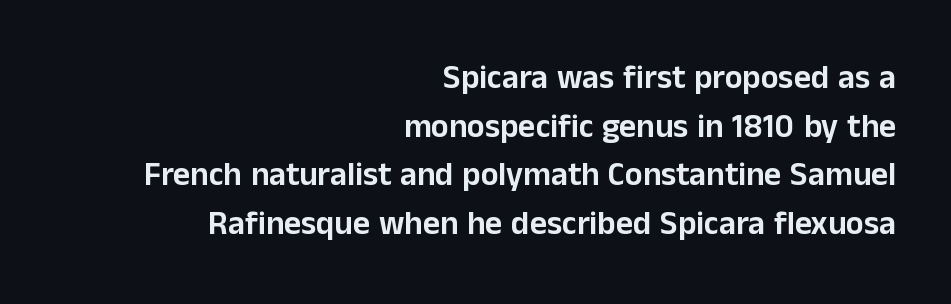
The image shows 33 px sans-serif type, upright; set right-aligned, normal line spacing (1.47x), normal letter spacing, not underlined; low stroke contrast and a medium x-height.
